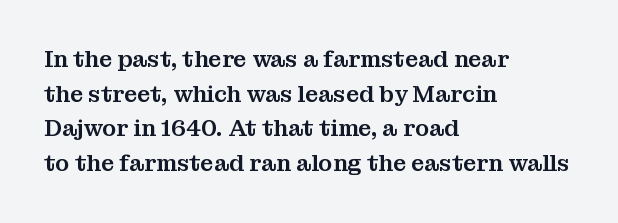
{"italic": "no", "underline": "no", "align": "left", "line_spacing": "normal", "line_spacing_ratio": 1.51, "letter_spacing": "normal", "letter_spacing_em": 0.0, "glyph_px": 23}
